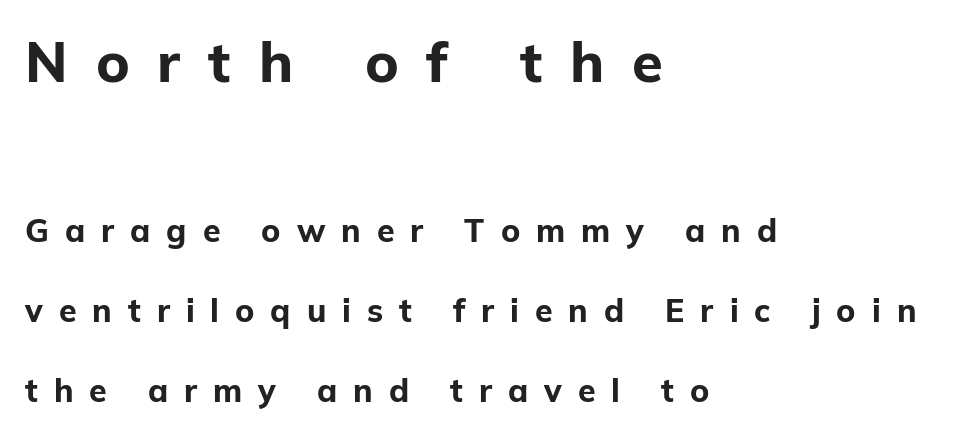
Q: Is the text bold? A: Yes.
Q: Is the text italic (slanted)? A: No, it is upright.
Q: Is the typeface a serif or a sans-serif typeface? A: Sans-serif.
Q: Is the text underlined? A: No.
Q: How is the paragraph aligned? A: Left-aligned.
Q: Is the spacing between letters normal or unusually wide? A: Unusually wide.
Q: Is the spacing between lines tight, normal or loose? A: Loose.
Q: Which block of text is set in a larger size, the first (top) or the second (bottom)? A: The first (top) one.
Q: Width (condensed, normal, or wide)? A: Normal.
Q: Stroke contrast? A: Low.
Q: x-height? A: Medium.
Q: Monospaced? A: No.
